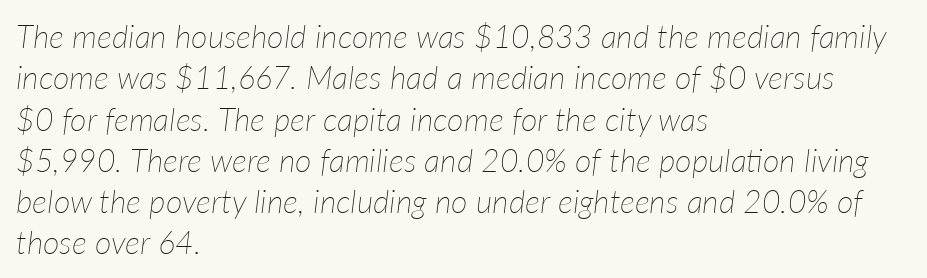
{"italic": "yes", "lean": "right", "slant_degrees": 7, "bold": "no", "weight": "thin", "width": "normal", "stroke_contrast": "low", "x_height": "medium", "monospaced": "no", "underline": "no", "align": "left", "line_spacing": "normal", "line_spacing_ratio": 1.29, "letter_spacing": "normal", "letter_spacing_em": 0.0, "glyph_px": 32}
